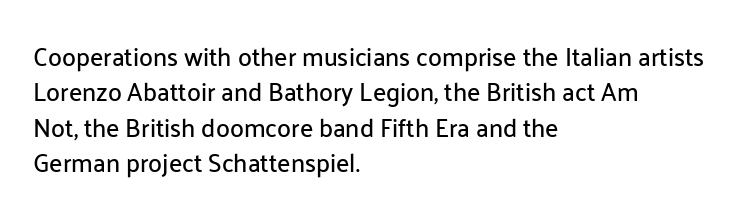
The image shows 25 px text type, upright; set left-aligned, normal line spacing (1.42x), normal letter spacing, not underlined.
